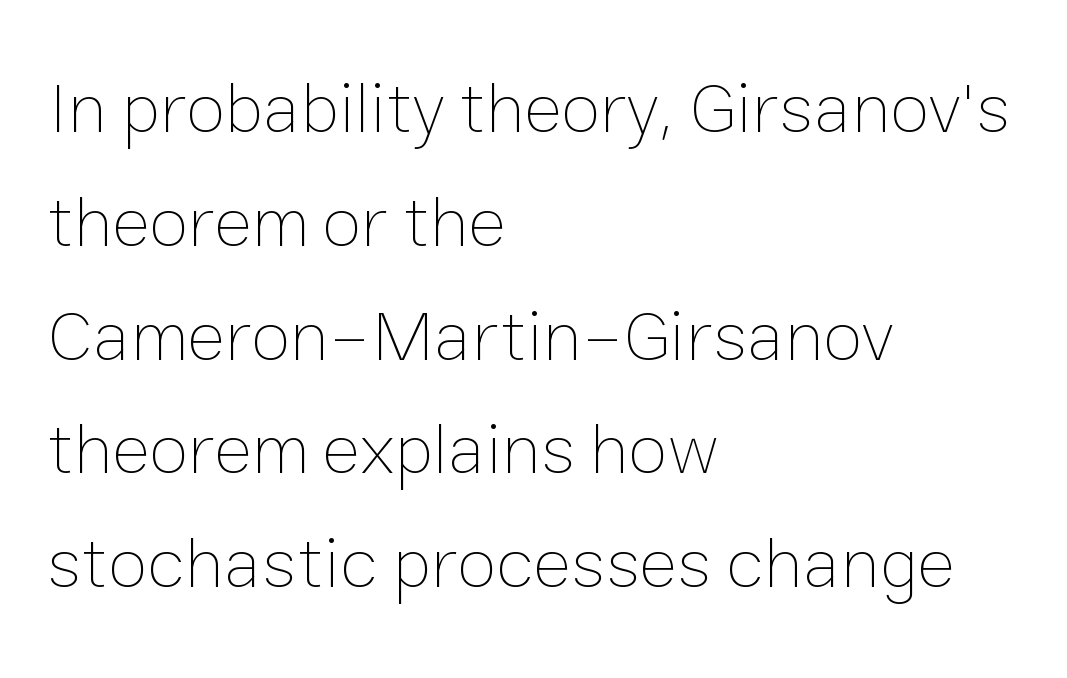
Q: Is the text bold? A: No.
Q: Is the text italic (slanted)? A: No, it is upright.
Q: Is the text underlined? A: No.
Q: How is the paragraph aligned? A: Left-aligned.
Q: Is the spacing between letters normal or unusually wide? A: Normal.
Q: Is the spacing between lines tight, normal or loose? A: Normal.
Q: Width (condensed, normal, or wide)? A: Normal.
Q: Stroke contrast? A: Low.
Q: x-height? A: Medium.
Q: Monospaced? A: No.
